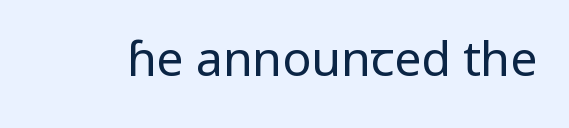
Observe the absence of serifs on each vertical stroke in this sample. The passage shown has conventional tracking throughout. Every character sits straight up, as roman type does. No letter is thick-stroked: the sample isn't bold. Think of a printed novel: that variable character pitch is what you see here. The area under the type is left untouched.
